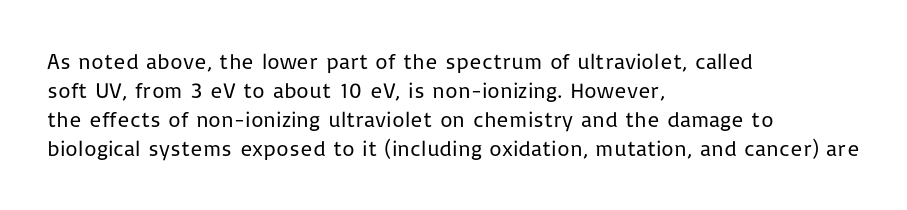
Tall strokes in this sample are plumb rather than angled. The passage shown has conventional tracking throughout. Every row of glyphs begins at an identical x-position on the left. A normal amount of white space separates one row of letters from the next. Type without underlining.
